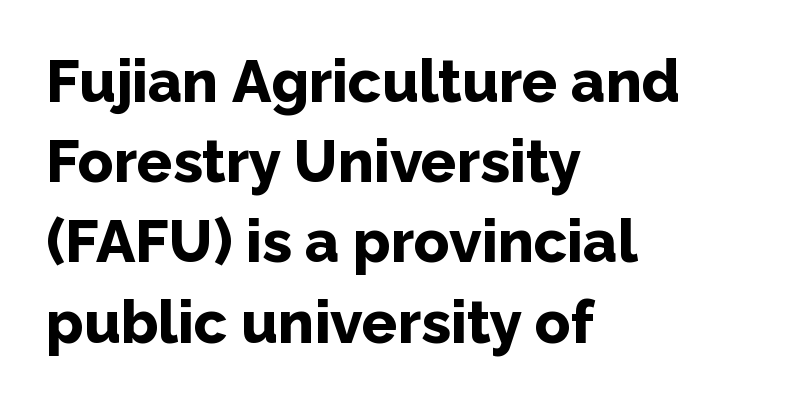
The image shows 59 px bold sans-serif type, upright; set left-aligned, normal line spacing (1.36x), normal letter spacing, not underlined; low stroke contrast and a medium x-height.
